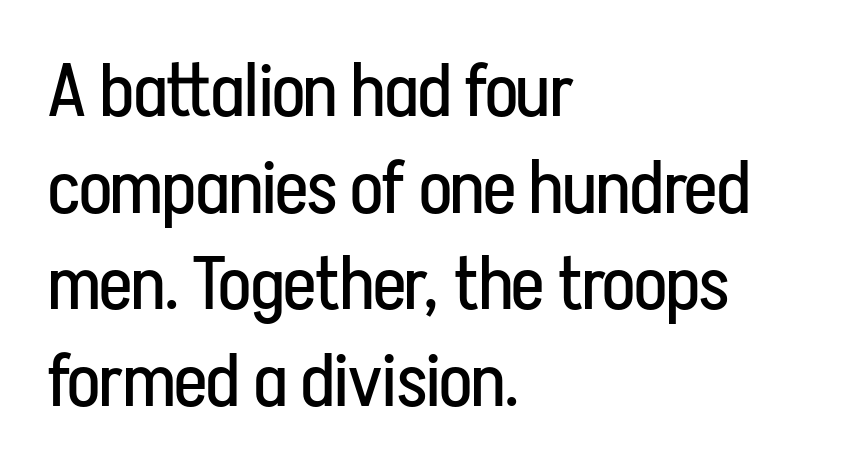
Q: Is the text bold? A: No.
Q: Is the text italic (slanted)? A: No, it is upright.
Q: Is the typeface a serif or a sans-serif typeface? A: Sans-serif.
Q: Is the text underlined? A: No.
Q: How is the paragraph aligned? A: Left-aligned.
Q: Is the spacing between letters normal or unusually wide? A: Normal.
Q: Is the spacing between lines tight, normal or loose? A: Normal.
Q: Width (condensed, normal, or wide)? A: Condensed.
Q: Stroke contrast? A: Low.
Q: x-height? A: Medium.
Q: Monospaced? A: No.
